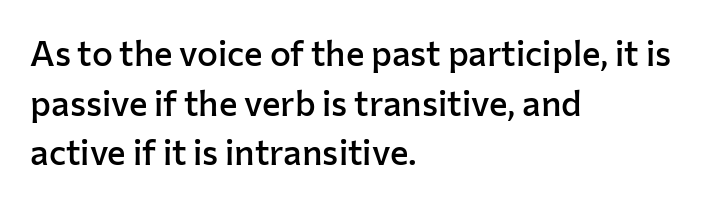
Q: Is the text bold? A: Semi-bold.
Q: Is the text italic (slanted)? A: No, it is upright.
Q: Is the typeface a serif or a sans-serif typeface? A: Sans-serif.
Q: Is the text underlined? A: No.
Q: How is the paragraph aligned? A: Left-aligned.
Q: Is the spacing between letters normal or unusually wide? A: Normal.
Q: Is the spacing between lines tight, normal or loose? A: Normal.
Q: Width (condensed, normal, or wide)? A: Normal.
Q: Stroke contrast? A: Low.
Q: x-height? A: Medium.
Q: Monospaced? A: No.
